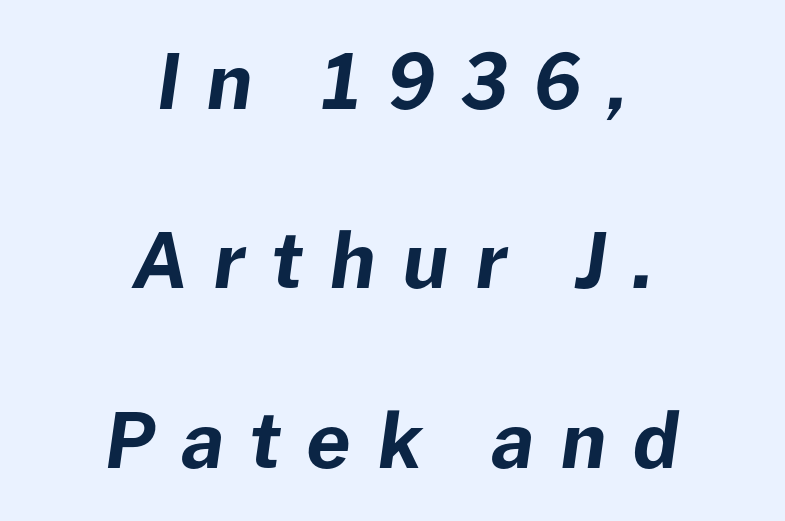
{"italic": "yes", "lean": "right", "slant_degrees": 8, "bold": "yes", "weight": "bold", "width": "normal", "stroke_contrast": "low", "x_height": "medium", "monospaced": "no", "underline": "no", "align": "center", "line_spacing": "loose", "line_spacing_ratio": 2.36, "letter_spacing": "wide", "letter_spacing_em": 0.35, "glyph_px": 76}
